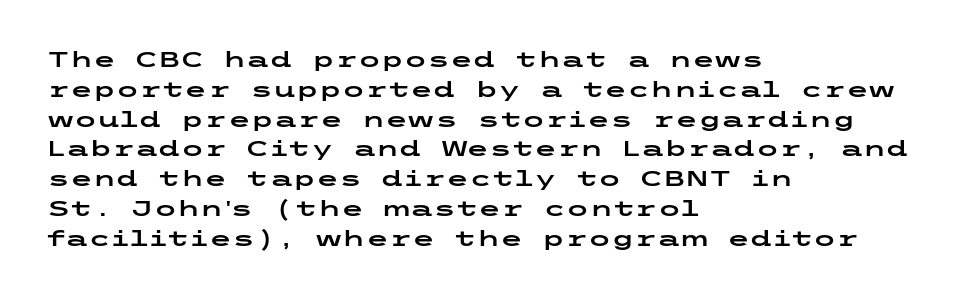
Q: Is the text italic (slanted)? A: No, it is upright.
Q: Is the text underlined? A: No.
Q: How is the paragraph aligned? A: Left-aligned.
Q: Is the spacing between letters normal or unusually wide? A: Normal.
Q: Is the spacing between lines tight, normal or loose? A: Normal.
